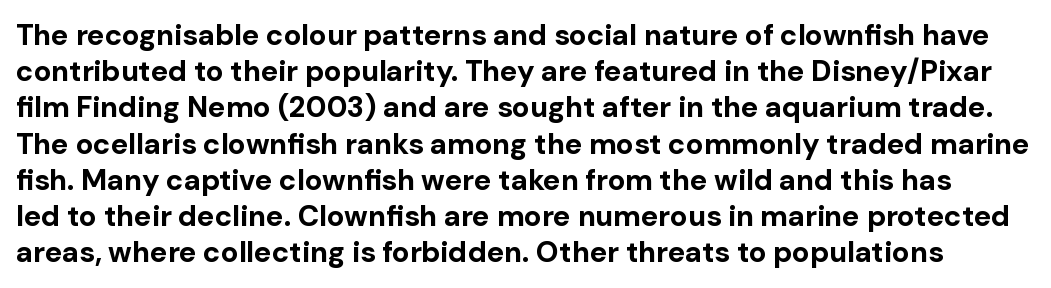
The image shows 29 px bold sans-serif type, upright; set normal line spacing (1.25x), normal letter spacing, not underlined; low stroke contrast and a medium x-height.
